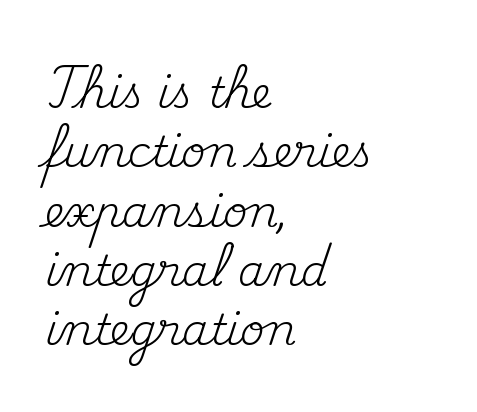
Every row of glyphs begins at an identical x-position on the left. The weight would be labelled regular, book, light, or lighter still. Observe the serifs anchoring each vertical stroke in this sample. Students, observe: this is what conventionally led text looks like. Inter-character spacing is left at the font's built-in metrics.
